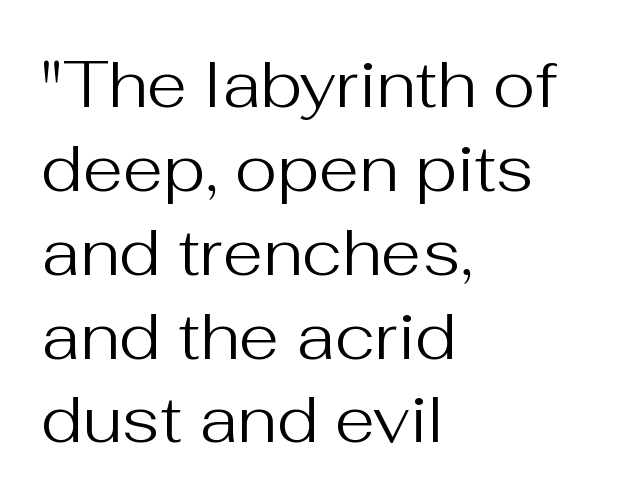
{"serif": "no", "italic": "no", "bold": "no", "weight": "regular", "width": "normal", "stroke_contrast": "medium", "x_height": "medium", "monospaced": "no", "underline": "no", "align": "left", "line_spacing": "normal", "line_spacing_ratio": 1.29, "letter_spacing": "normal", "letter_spacing_em": 0.0, "glyph_px": 65}
